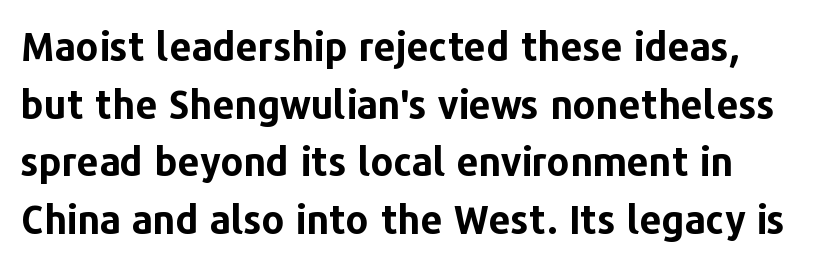
A typesetter would call this zero additional tracking. Weight: bold. Style check: upright. Compared with typical paragraphs, the rows here are spaced about the same.
